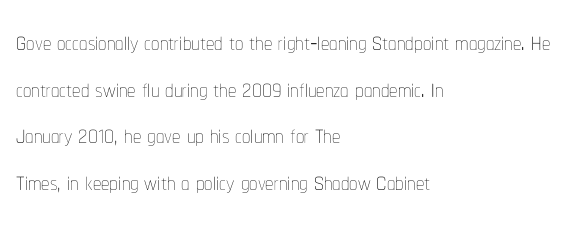
{"italic": "no", "bold": "no", "weight": "thin", "width": "condensed", "stroke_contrast": "low", "x_height": "medium", "monospaced": "no", "underline": "no", "align": "left", "line_spacing": "normal", "line_spacing_ratio": 1.41, "letter_spacing": "normal", "letter_spacing_em": 0.0, "glyph_px": 33}
